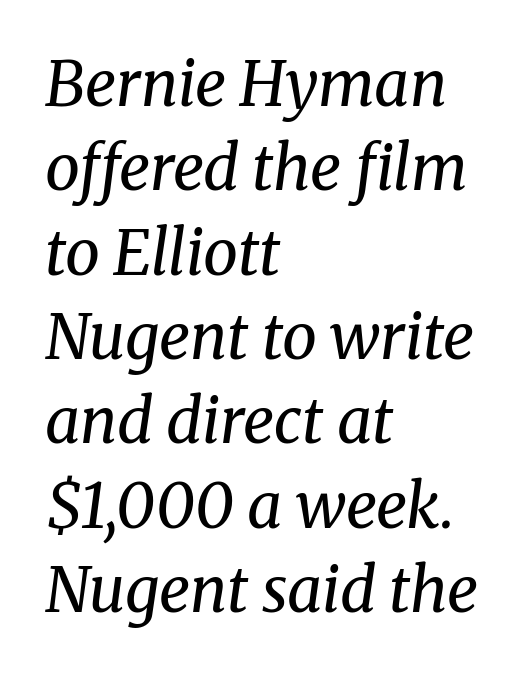
The image shows 62 px regular-weight serif type, italic (leaning right); set left-aligned, normal line spacing (1.36x), normal letter spacing, not underlined; medium stroke contrast and a medium x-height.
